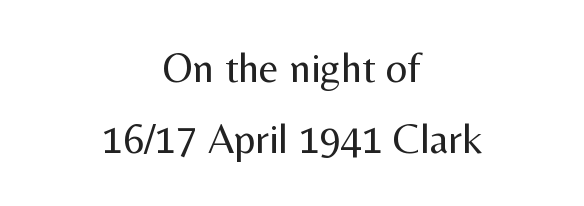
Q: Is the text bold? A: No.
Q: Is the text italic (slanted)? A: No, it is upright.
Q: Is the typeface a serif or a sans-serif typeface? A: Sans-serif.
Q: Is the text underlined? A: No.
Q: How is the paragraph aligned? A: Centered.
Q: Is the spacing between letters normal or unusually wide? A: Normal.
Q: Is the spacing between lines tight, normal or loose? A: Normal.
Q: Width (condensed, normal, or wide)? A: Normal.
Q: Stroke contrast? A: Medium.
Q: x-height? A: Medium.
Q: Monospaced? A: No.
